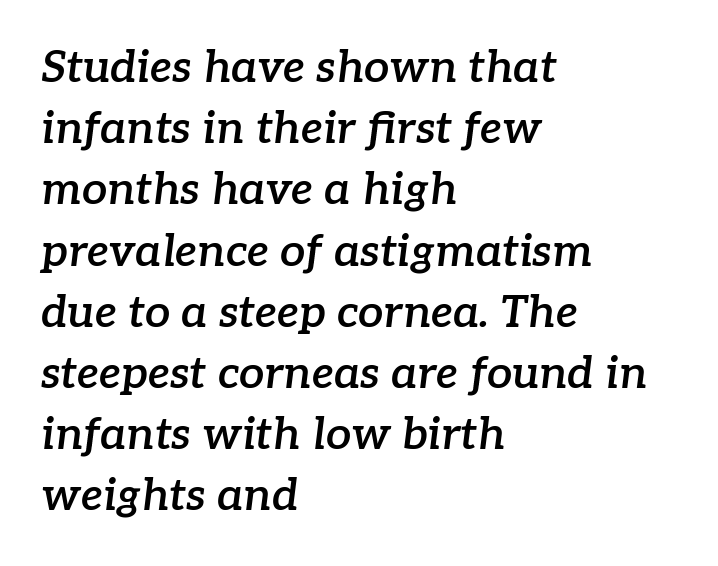
{"serif": "yes", "italic": "yes", "lean": "right", "slant_degrees": 7, "bold": "semi", "weight": "semibold", "width": "normal", "stroke_contrast": "low", "x_height": "medium", "monospaced": "no", "underline": "no", "align": "left", "line_spacing": "normal", "line_spacing_ratio": 1.36, "letter_spacing": "normal", "letter_spacing_em": 0.0, "glyph_px": 45}
